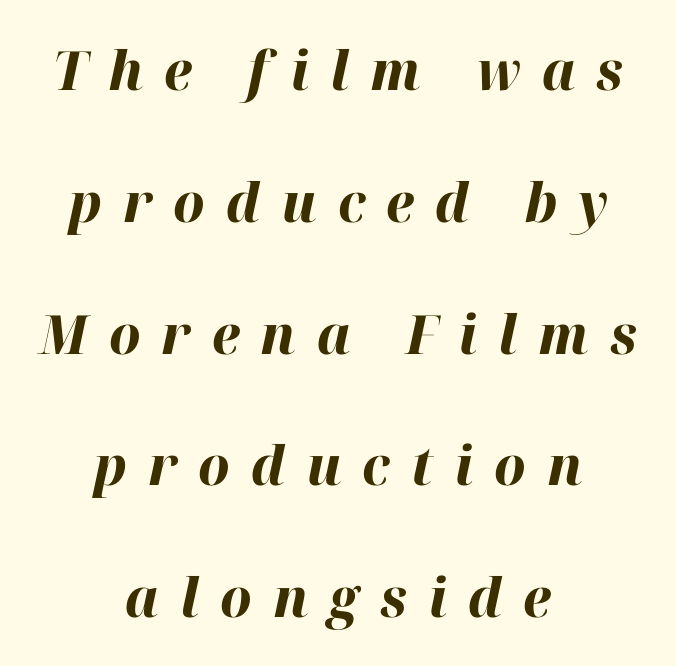
The passage shown has open, widely tracked lettering throughout. Style check: oblique. The typesetting leans heavy: a genuine bold. A great deal of white space separates one row of letters from the next. One-word summary of the alignment: center. Check the space under the baseline: it is left empty.
